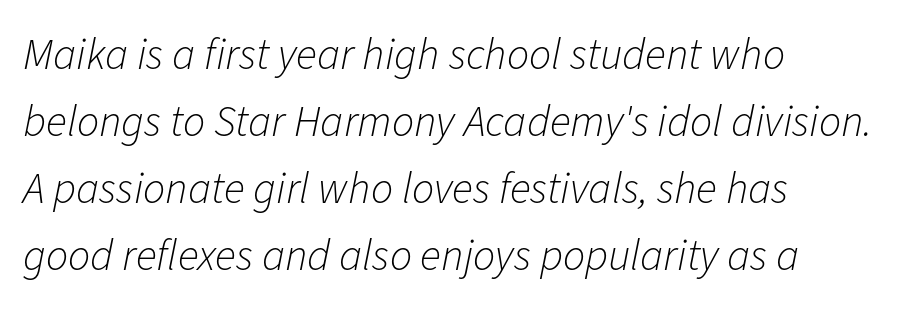
Q: Is the text bold? A: No.
Q: Is the text italic (slanted)? A: Yes, it leans right by about 11 degrees.
Q: Is the text underlined? A: No.
Q: How is the paragraph aligned? A: Left-aligned.
Q: Is the spacing between letters normal or unusually wide? A: Normal.
Q: Is the spacing between lines tight, normal or loose? A: Normal.
Q: Width (condensed, normal, or wide)? A: Normal.
Q: Stroke contrast? A: Low.
Q: x-height? A: Medium.
Q: Monospaced? A: No.
